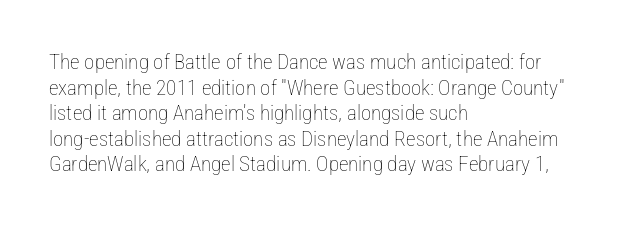
The image shows 21 px text type, upright; set left-aligned, line spacing 1.22x, normal letter spacing, not underlined.
